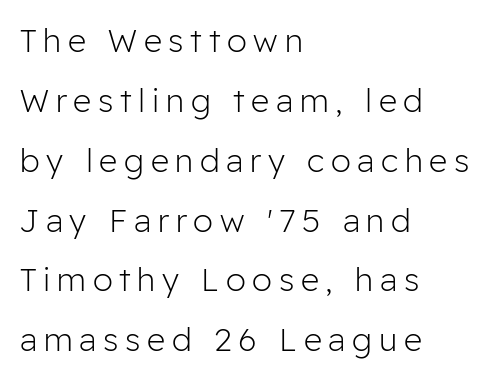
Q: Is the text bold? A: No.
Q: Is the text italic (slanted)? A: No, it is upright.
Q: Is the typeface a serif or a sans-serif typeface? A: Sans-serif.
Q: Is the text underlined? A: No.
Q: How is the paragraph aligned? A: Left-aligned.
Q: Is the spacing between letters normal or unusually wide? A: Unusually wide.
Q: Width (condensed, normal, or wide)? A: Normal.
Q: Stroke contrast? A: Low.
Q: x-height? A: Medium.
Q: Monospaced? A: No.
